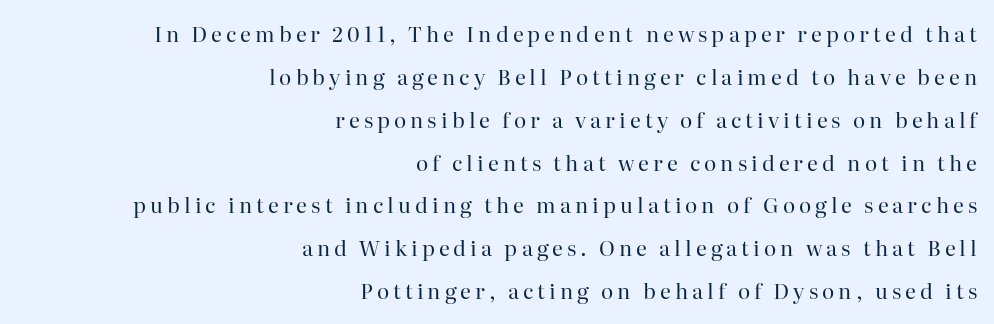
The image shows 21 px text type, upright; set right-aligned, loose line spacing (2.04x), not underlined.
